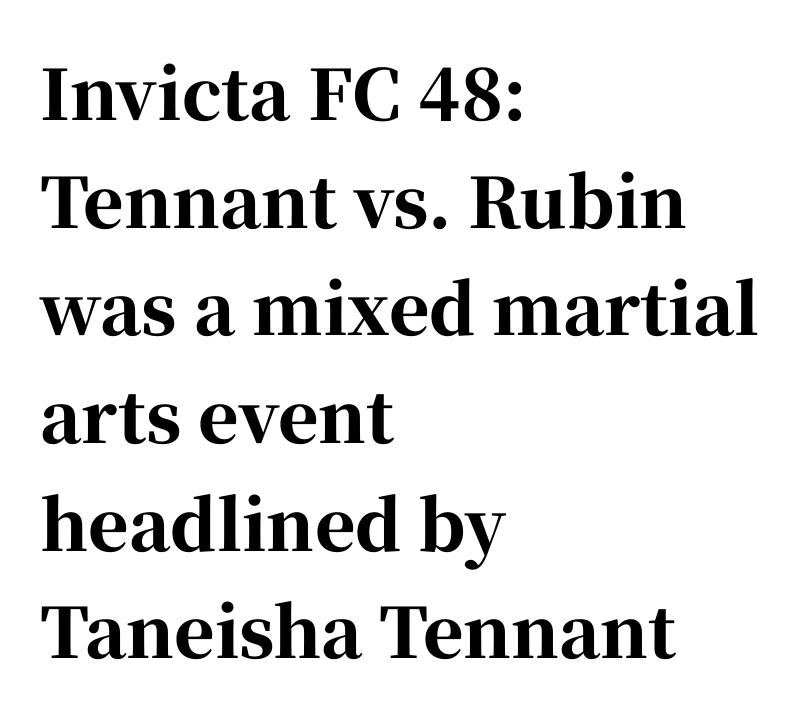
The image shows 69 px bold serif type, upright; set left-aligned, normal line spacing (1.56x), normal letter spacing, not underlined; high stroke contrast and a medium x-height.
